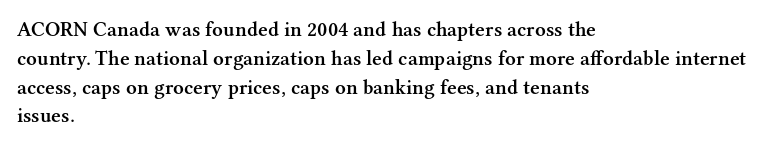
The image shows 21 px text type, upright; set left-aligned, normal line spacing (1.37x), normal letter spacing, not underlined.
